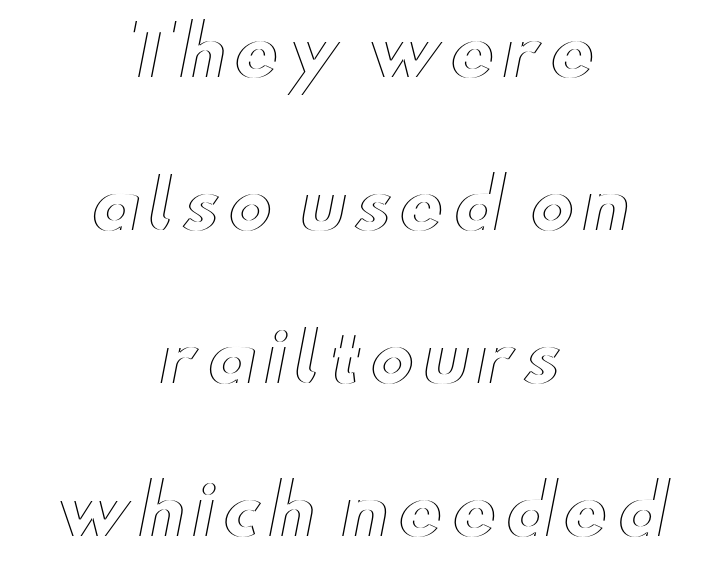
{"width": "wide", "x_height": "small", "monospaced": "no", "underline": "no", "align": "center", "line_spacing": "loose", "line_spacing_ratio": 2.25, "glyph_px": 68}
